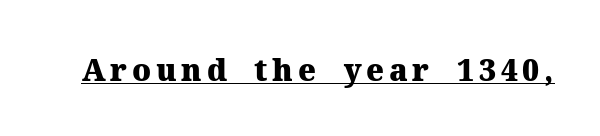
{"serif": "yes", "italic": "no", "bold": "yes", "weight": "heavy", "width": "normal", "stroke_contrast": "medium", "x_height": "medium", "monospaced": "no", "underline": "yes", "glyph_px": 30}
